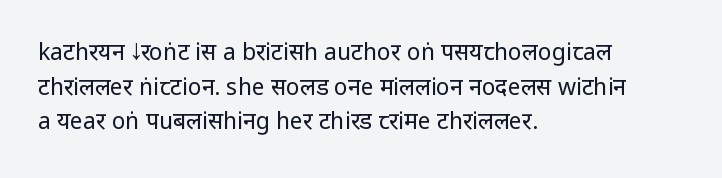
The image shows 23 px text type, upright; set left-aligned, normal line spacing (1.51x), normal letter spacing, not underlined.
